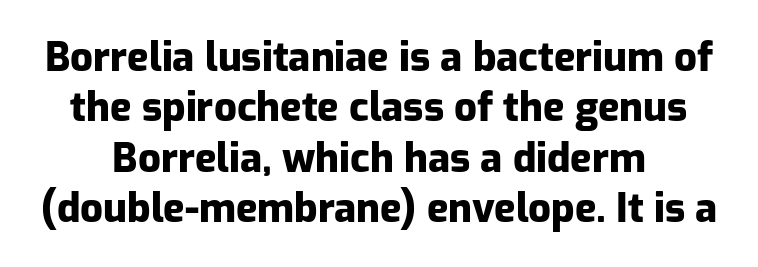
Q: Is the text bold? A: Yes.
Q: Is the text italic (slanted)? A: No, it is upright.
Q: Is the typeface a serif or a sans-serif typeface? A: Sans-serif.
Q: Is the text underlined? A: No.
Q: How is the paragraph aligned? A: Centered.
Q: Is the spacing between letters normal or unusually wide? A: Normal.
Q: Is the spacing between lines tight, normal or loose? A: Normal.
Q: Width (condensed, normal, or wide)? A: Normal.
Q: Stroke contrast? A: Low.
Q: x-height? A: Medium.
Q: Monospaced? A: No.
